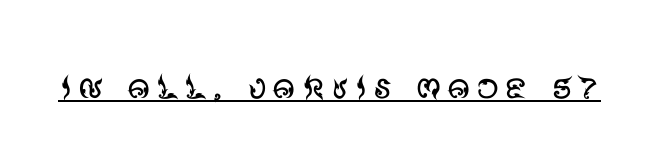
The image shows 45 px regular-weight sans-serif type, upright; set underlined; medium stroke contrast and a large x-height.
